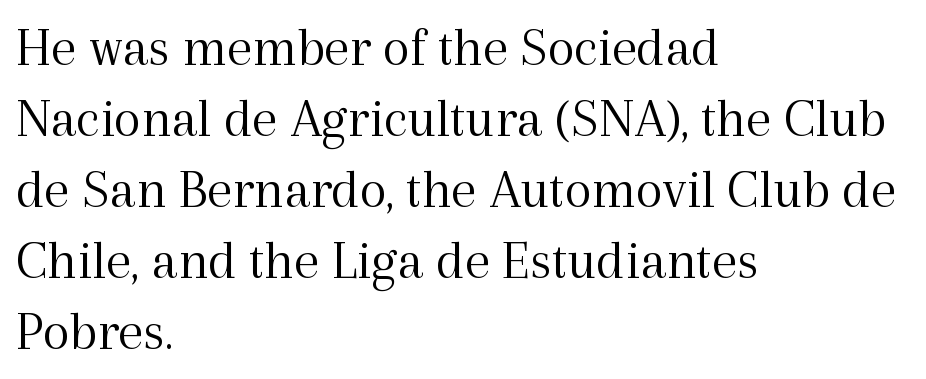
The image shows 56 px light serif type, upright; set left-aligned, normal line spacing (1.27x), normal letter spacing, not underlined; a medium x-height.
